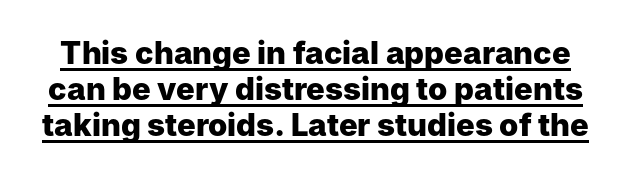
Q: Is the text bold? A: Yes.
Q: Is the text italic (slanted)? A: No, it is upright.
Q: Is the typeface a serif or a sans-serif typeface? A: Sans-serif.
Q: Is the text underlined? A: Yes.
Q: Is the spacing between letters normal or unusually wide? A: Normal.
Q: Width (condensed, normal, or wide)? A: Normal.
Q: Stroke contrast? A: Low.
Q: x-height? A: Medium.
Q: Monospaced? A: No.
